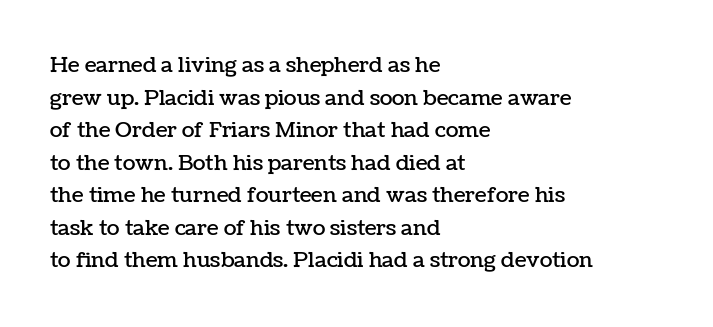
The line-height multiplier appears to be the usual default. Posture: straight, roman, zero tilt. This sample uses plain, unmodified letter spacing. No word sits above an underline.
